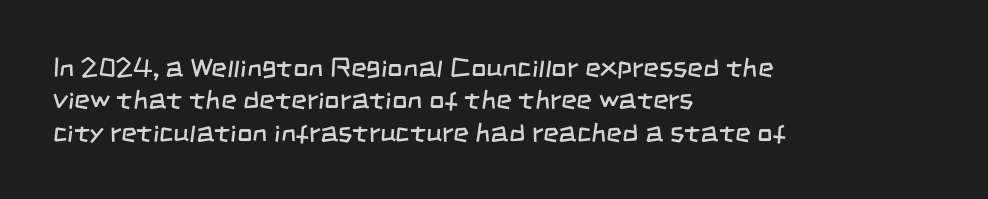
You could call the tracking neutral — neither tight nor loose. Type without underlining. Weight: regular or lighter. Reading down the block, your eye returns to a fixed left position each line.
